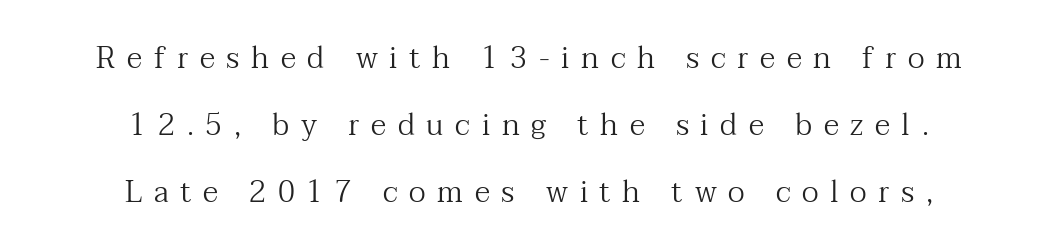
The image shows 30 px regular-weight serif type, upright; set centered, loose line spacing (2.23x), unusually wide letter spacing (+0.39 em), not underlined; medium stroke contrast and a medium x-height.
